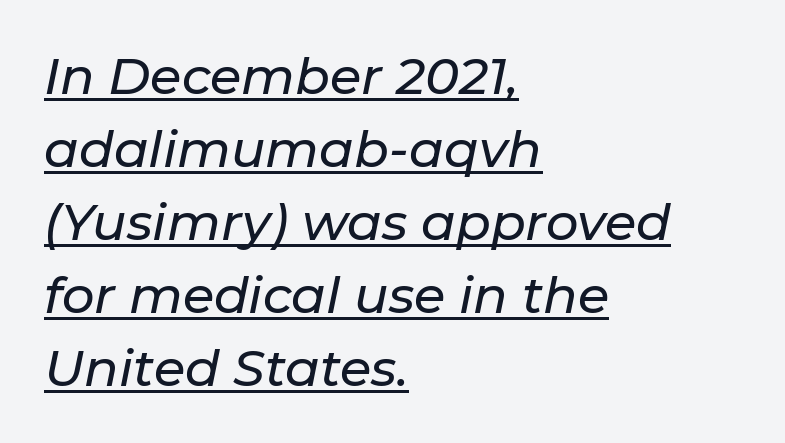
Q: Is the text italic (slanted)? A: Yes, it leans right by about 11 degrees.
Q: Is the text underlined? A: Yes.
Q: How is the paragraph aligned? A: Left-aligned.
Q: Is the spacing between letters normal or unusually wide? A: Normal.
Q: Is the spacing between lines tight, normal or loose? A: Normal.
Q: Width (condensed, normal, or wide)? A: Normal.
Q: Stroke contrast? A: Low.
Q: x-height? A: Medium.
Q: Monospaced? A: No.
